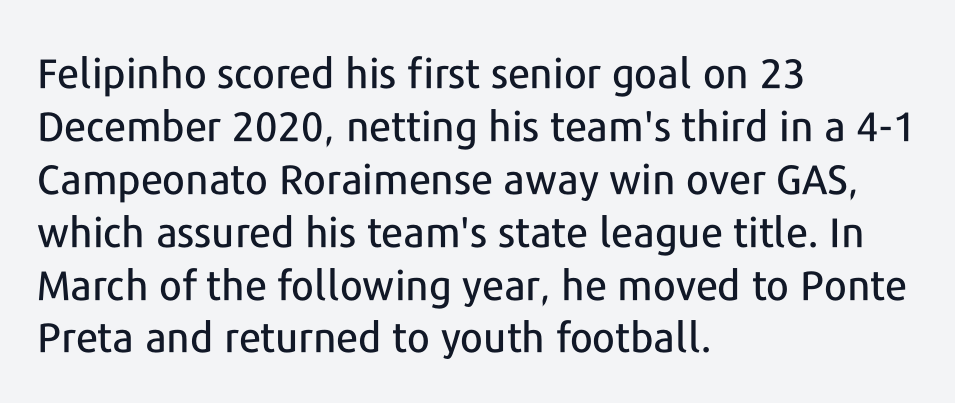
The image shows 41 px sans-serif type, upright; set left-aligned, normal line spacing (1.29x), normal letter spacing, not underlined; low stroke contrast and a medium x-height.
